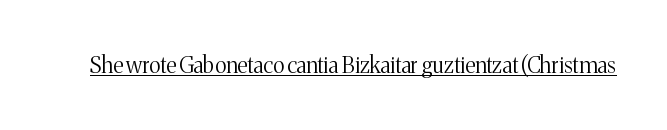
Q: Is the text bold? A: No.
Q: Is the text italic (slanted)? A: No, it is upright.
Q: Is the text underlined? A: Yes.
Q: Is the spacing between letters normal or unusually wide? A: Normal.
